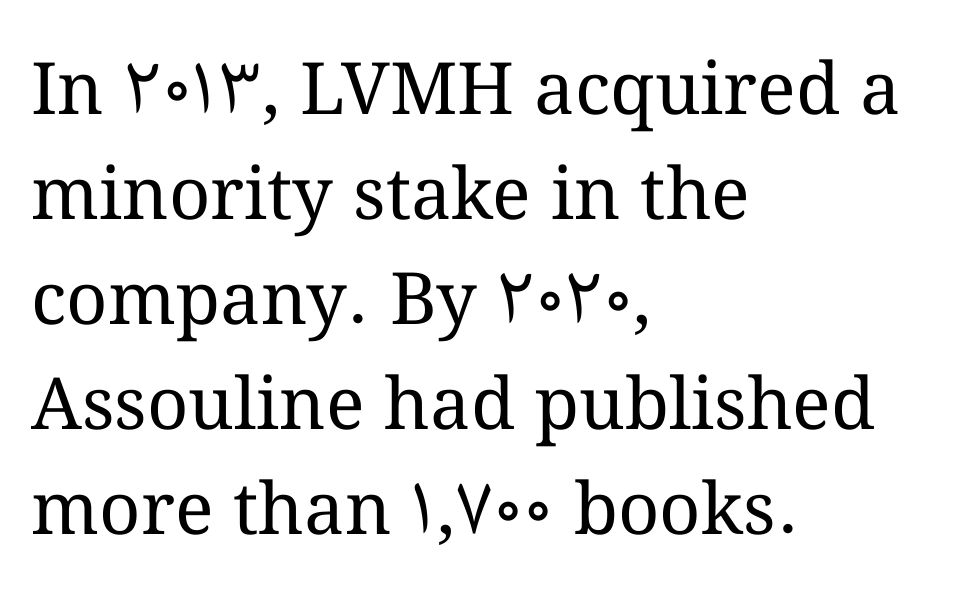
You could not count columns in this text — the font is proportionally spaced. Does extra space separate the letters? No, they use regular spacing. The axis of the letterforms is exactly vertical. No letter is thick-stroked: the sample isn't bold.
